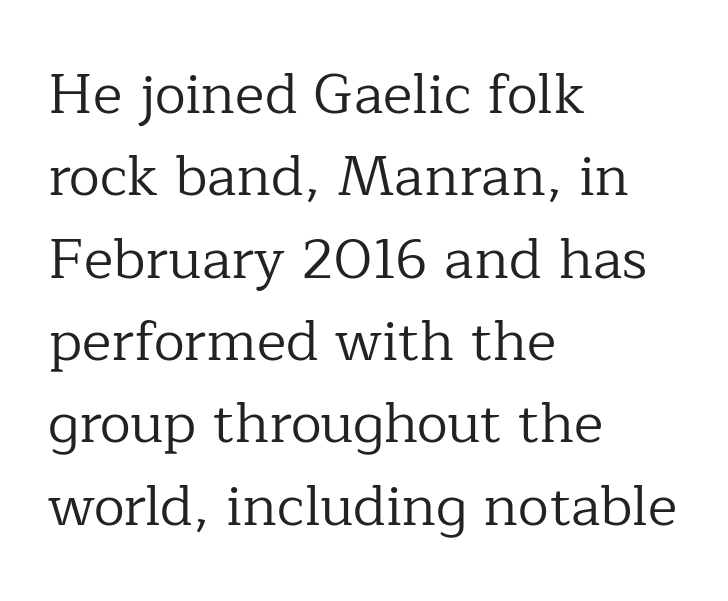
Q: Is the text bold? A: No.
Q: Is the text italic (slanted)? A: No, it is upright.
Q: Is the typeface a serif or a sans-serif typeface? A: Serif.
Q: Is the text underlined? A: No.
Q: How is the paragraph aligned? A: Left-aligned.
Q: Is the spacing between letters normal or unusually wide? A: Normal.
Q: Is the spacing between lines tight, normal or loose? A: Normal.
Q: Width (condensed, normal, or wide)? A: Normal.
Q: Stroke contrast? A: Low.
Q: x-height? A: Medium.
Q: Monospaced? A: No.
